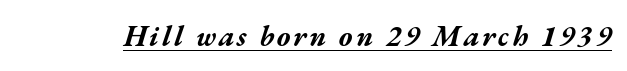
The image shows 29 px bold, wide type, italic (leaning right); set underlined; medium stroke contrast and a medium x-height.
